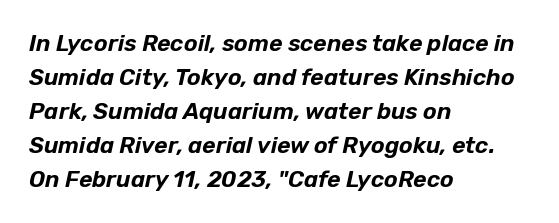
Q: Is the text italic (slanted)? A: Yes, it leans right by about 12 degrees.
Q: Is the text underlined? A: No.
Q: How is the paragraph aligned? A: Left-aligned.
Q: Is the spacing between letters normal or unusually wide? A: Normal.
Q: Is the spacing between lines tight, normal or loose? A: Normal.
